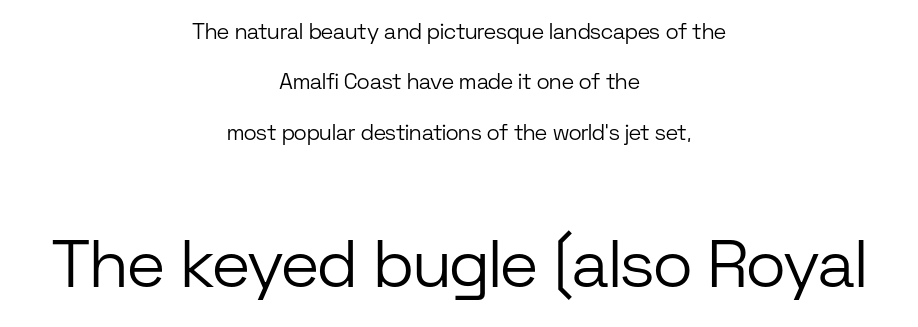
What stands out about the letter spacing? Nothing — it is the standard amount. Observe the absence of serifs on each vertical stroke in this sample. Do the characters align in a grid? No, the font is proportional. The rendering uses a large line-height, opening up the rows. Character size in the trailing block exceeds that of the leading block.
